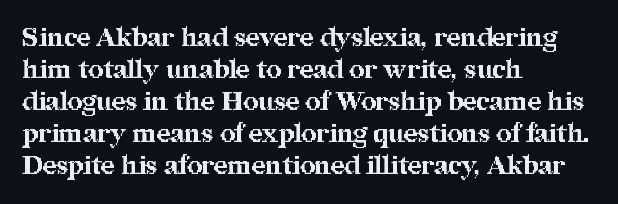
Q: Is the text bold? A: Yes.
Q: Is the text italic (slanted)? A: No, it is upright.
Q: Is the text underlined? A: No.
Q: How is the paragraph aligned? A: Left-aligned.
Q: Is the spacing between letters normal or unusually wide? A: Normal.
